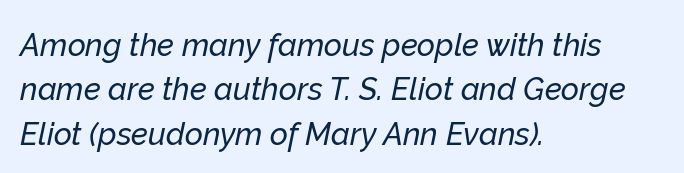
The image shows 31 px text type, italic (leaning right); set left-aligned, normal line spacing (1.43x), normal letter spacing, not underlined; low stroke contrast and a medium x-height.
